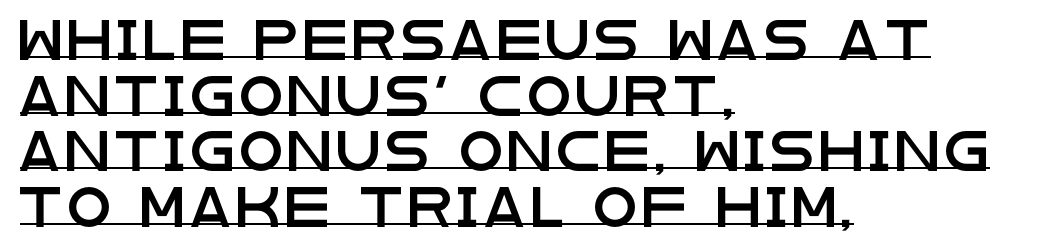
You could not count columns in this text — the font is proportionally spaced. Regarding serifs, this sample does without them. Every word sits above its own underline. If you measured baseline to baseline, you'd find a middling distance. All the whitespace from short lines collects on the right.
